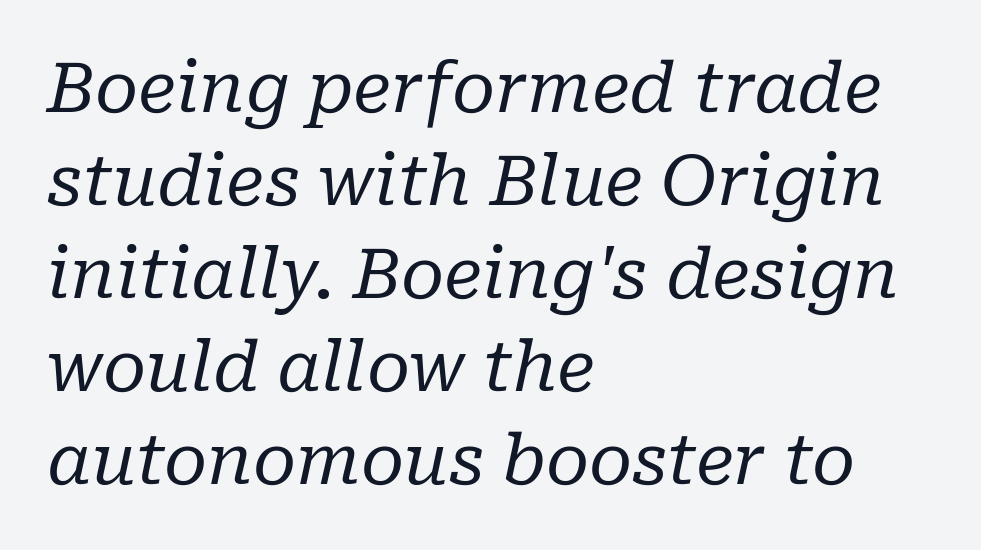
{"serif": "yes", "italic": "yes", "lean": "right", "slant_degrees": 10, "bold": "no", "weight": "regular", "width": "normal", "stroke_contrast": "low", "x_height": "medium", "monospaced": "no", "underline": "no", "align": "left", "line_spacing": "normal", "line_spacing_ratio": 1.33, "letter_spacing": "normal", "letter_spacing_em": 0.0, "glyph_px": 70}
